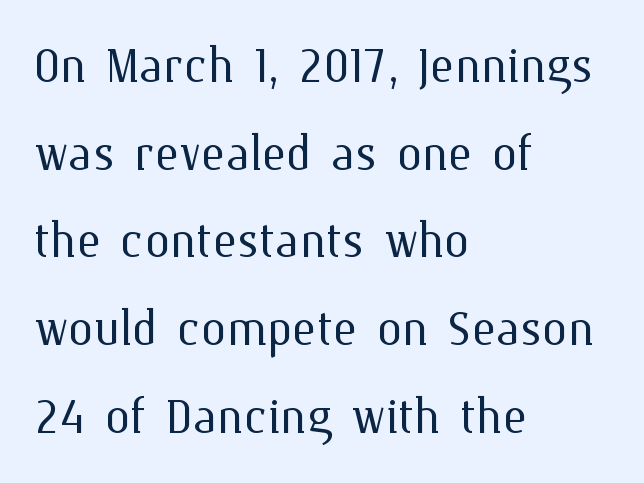
The image shows 64 px light type, upright; set left-aligned, normal line spacing (1.37x), normal letter spacing, not underlined; medium stroke contrast and a medium x-height.
